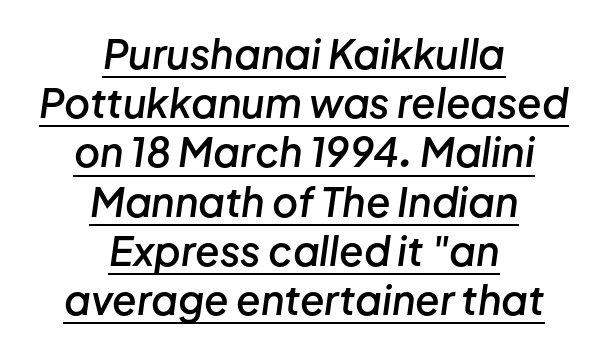
Each letter keeps its own natural width here, so spacing adapts to shape. The rag falls on both sides of this text block equally. A somewhat darkened texture: the type is semibold rather than bold. Here the glyphs are tracked normally, forming tight word shapes.
